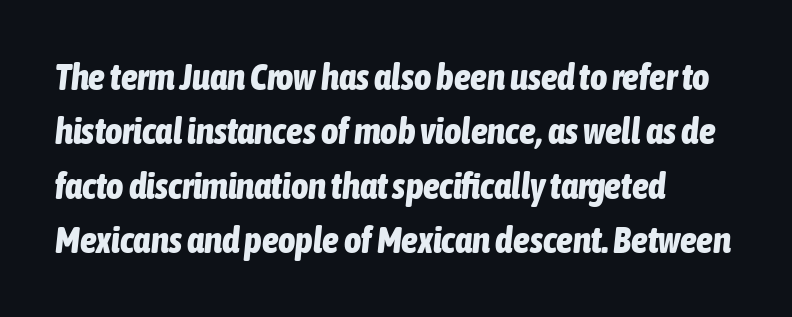
Q: Is the text bold? A: Yes.
Q: Is the text italic (slanted)? A: Yes, it leans right by about 6 degrees.
Q: Is the text underlined? A: No.
Q: How is the paragraph aligned? A: Left-aligned.
Q: Is the spacing between letters normal or unusually wide? A: Normal.
Q: Is the spacing between lines tight, normal or loose? A: Normal.
Q: Width (condensed, normal, or wide)? A: Condensed.
Q: Stroke contrast? A: Low.
Q: x-height? A: Medium.
Q: Monospaced? A: No.
